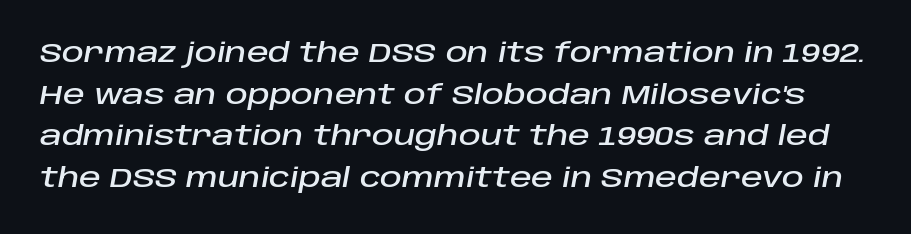
{"italic": "yes", "lean": "right", "slant_degrees": 10, "underline": "no", "line_spacing": "normal", "line_spacing_ratio": 1.54, "letter_spacing": "normal", "letter_spacing_em": 0.0, "glyph_px": 27}
